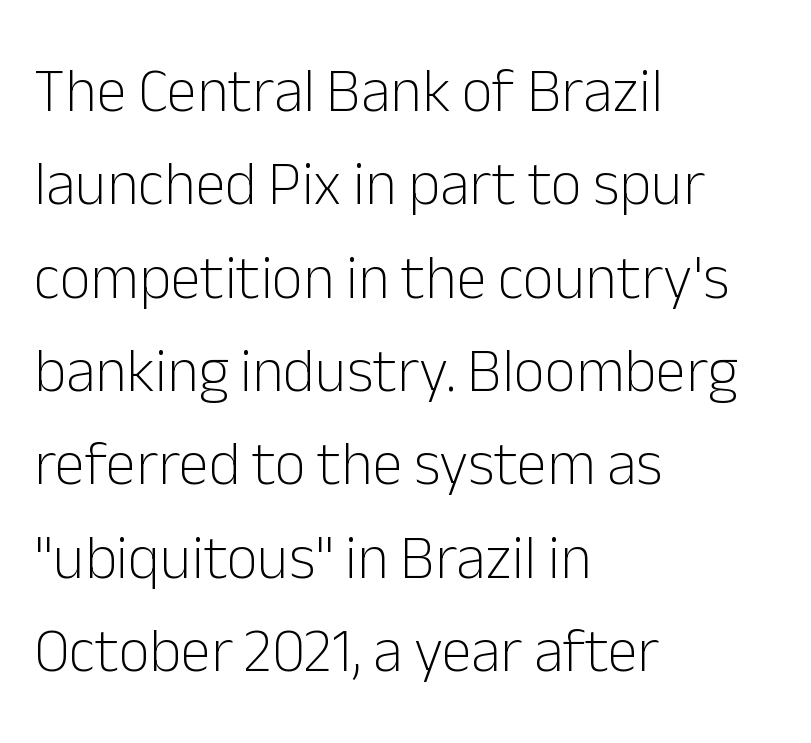
The face used here is proportionally spaced, like ordinary book or web type. The glyphs in this specimen are sans serif. Summary of weight: not heavy and not bold. Every row of glyphs begins at an identical x-position on the left. Leading: standard.
